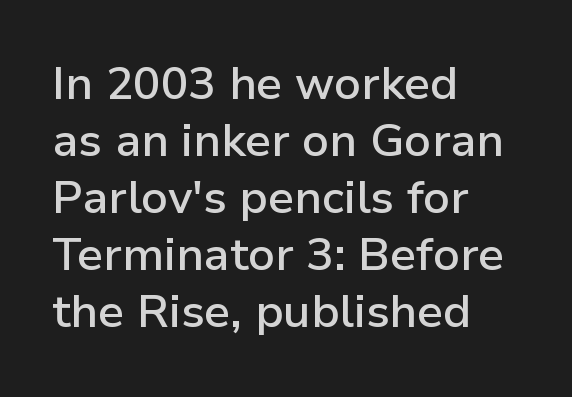
{"serif": "no", "italic": "no", "bold": "semi", "weight": "semibold", "width": "normal", "stroke_contrast": "low", "x_height": "medium", "monospaced": "no", "underline": "no", "align": "left", "line_spacing_ratio": 1.24, "letter_spacing": "normal", "letter_spacing_em": 0.0, "glyph_px": 46}
